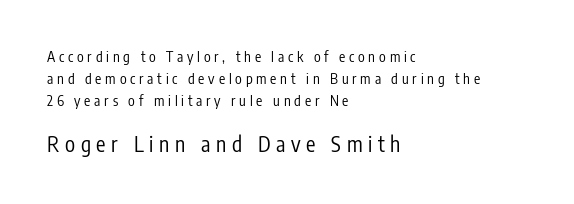
Q: Is the text bold? A: No.
Q: Is the text italic (slanted)? A: No, it is upright.
Q: Is the text underlined? A: No.
Q: How is the paragraph aligned? A: Left-aligned.
Q: Is the spacing between letters normal or unusually wide? A: Unusually wide.
Q: Is the spacing between lines tight, normal or loose? A: Normal.
Q: Which block of text is set in a larger size, the first (top) or the second (bottom)? A: The second (bottom) one.
